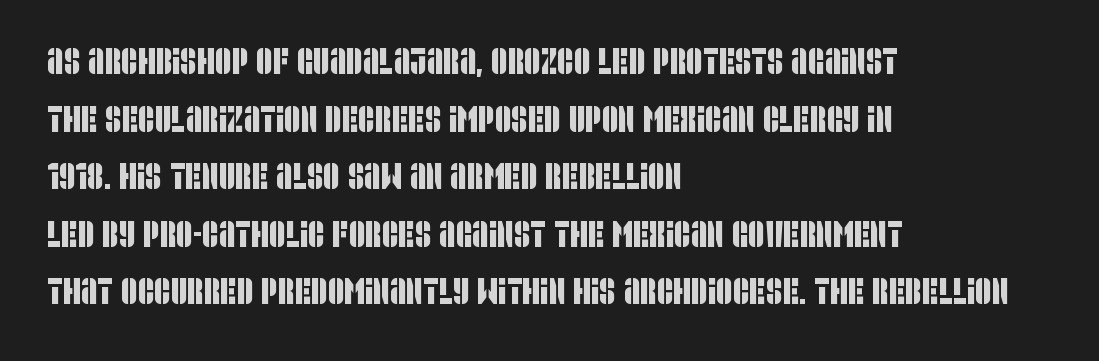
Descenders hang freely into open space. Proportional: the letters do not fall into vertical columns. Characters follow at the spacing the type designer built in. One-word summary of the alignment: left. Letterform terminals end flat and unadorned throughout the passage. Honestly, the row spacing looks completely unremarkable.
